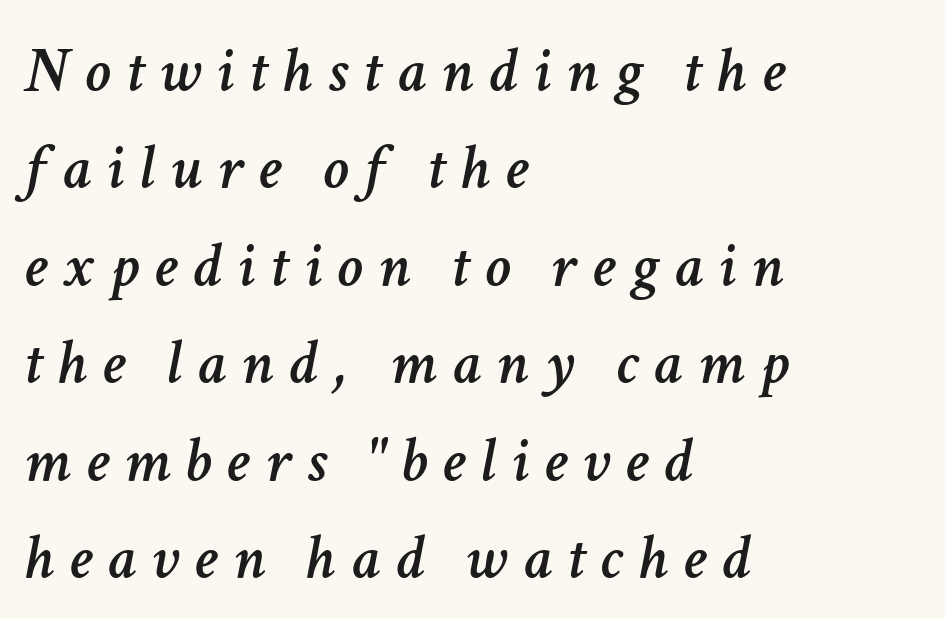
The image shows 65 px text type, italic (leaning right); set left-aligned, normal line spacing (1.5x), unusually wide letter spacing (+0.24 em), not underlined; low stroke contrast and a medium x-height.
